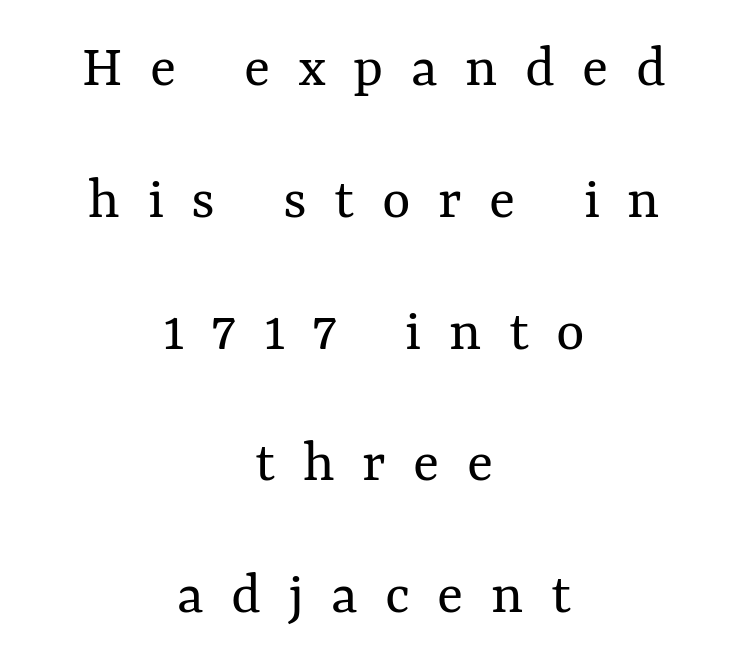
{"italic": "no", "bold": "no", "weight": "regular", "width": "normal", "stroke_contrast": "medium", "x_height": "medium", "monospaced": "no", "underline": "no", "align": "center", "line_spacing": "loose", "line_spacing_ratio": 2.16, "letter_spacing": "wide", "letter_spacing_em": 0.45, "glyph_px": 61}
